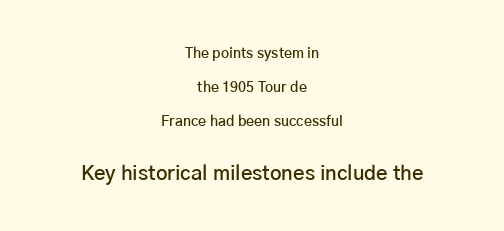
{"italic": "no", "bold": "semi", "underline": "no", "align": "center", "line_spacing": "loose", "line_spacing_ratio": 2.42, "letter_spacing": "normal", "letter_spacing_em": 0.0, "larger_block": "second", "size_ratio": 1.43, "glyph_px": 20}
